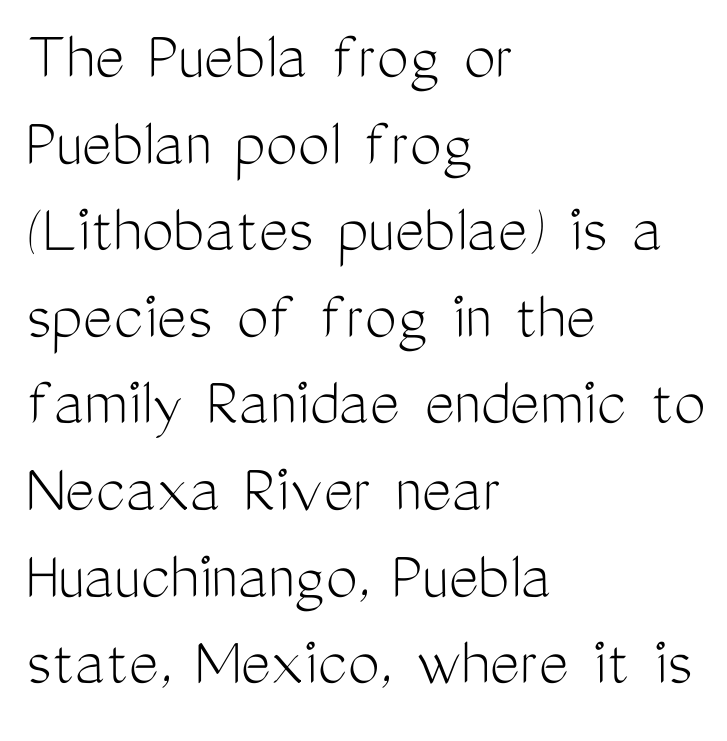
The image shows 71 px light, condensed sans-serif type, upright; set left-aligned, line spacing 1.22x, normal letter spacing, not underlined; medium stroke contrast and a medium x-height.
